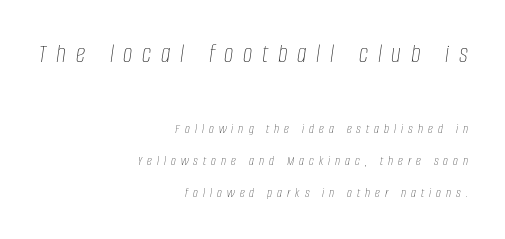
{"italic": "yes", "lean": "right", "slant_degrees": 8, "bold": "no", "underline": "no", "align": "right", "line_spacing": "loose", "line_spacing_ratio": 2.28, "letter_spacing": "wide", "letter_spacing_em": 0.36, "larger_block": "first", "size_ratio": 1.93, "glyph_px": 27}
